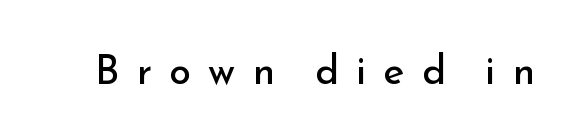
Q: Is the text bold? A: No.
Q: Is the text italic (slanted)? A: No, it is upright.
Q: Is the typeface a serif or a sans-serif typeface? A: Sans-serif.
Q: Is the text underlined? A: No.
Q: Is the spacing between letters normal or unusually wide? A: Unusually wide.
Q: Width (condensed, normal, or wide)? A: Normal.
Q: Stroke contrast? A: Low.
Q: x-height? A: Small.
Q: Monospaced? A: No.
